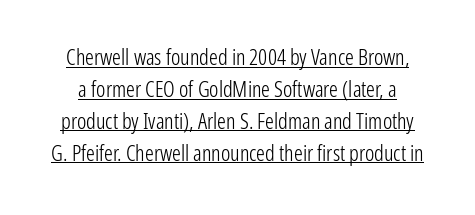
This is not heavy type; no bold has been used. A student would call this center alignment; a typographer would say set centered. The block of text has a typical density, with ordinary space between rows. Nothing unusual about the tracking: characters are spaced as the font intends.
